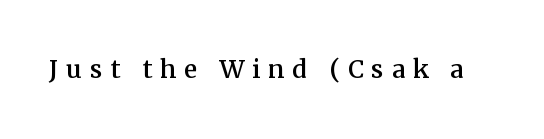
The image shows 33 px serif type, upright; set unusually wide letter spacing (+0.24 em), not underlined; medium stroke contrast and a medium x-height.
